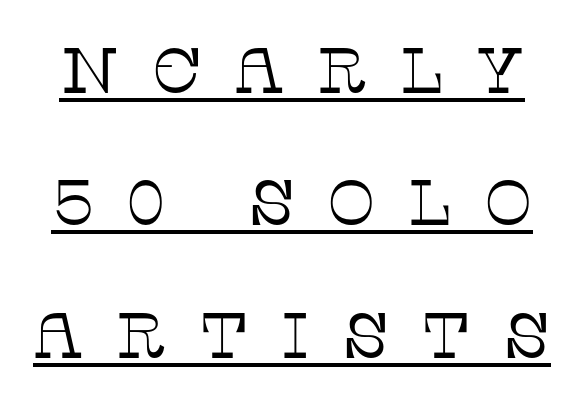
The image shows 64 px thin serif type, upright; set loose line spacing (2.07x), unusually wide letter spacing (+0.49 em), underlined; low stroke contrast and a large x-height.
